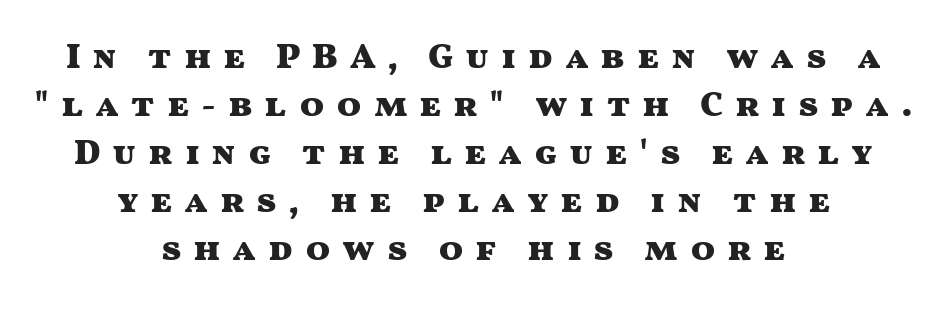
{"serif": "no", "italic": "no", "bold": "yes", "weight": "heavy", "width": "wide", "stroke_contrast": "medium", "x_height": "medium", "monospaced": "no", "underline": "no", "align": "center", "line_spacing": "normal", "line_spacing_ratio": 1.33, "letter_spacing": "wide", "letter_spacing_em": 0.32, "glyph_px": 36}
